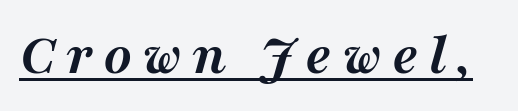
The axis of the letterforms is tilted away from vertical. This is serif lettering, the kind often seen in printed books. You could not count columns in this text — the font is proportionally spaced. Beneath each row of characters lies a ruled line. The glyphs have the mass of a bold cut.
